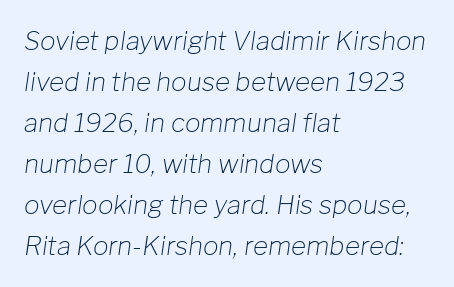
Q: Is the text bold? A: No.
Q: Is the text italic (slanted)? A: Yes, it leans right by about 8 degrees.
Q: Is the text underlined? A: No.
Q: How is the paragraph aligned? A: Left-aligned.
Q: Is the spacing between letters normal or unusually wide? A: Normal.
Q: Is the spacing between lines tight, normal or loose? A: Normal.
